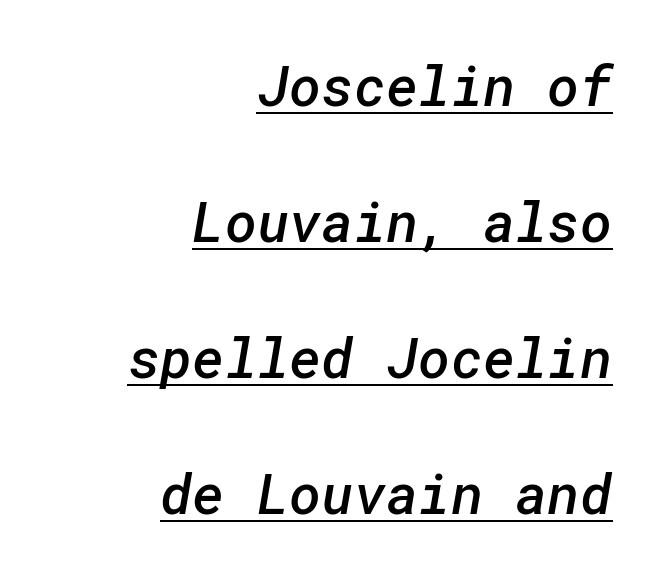
Tracking value appears to be zero — textbook default spacing. In terms of weight, the rendering is demibold, just under bold. These lines are set flush right with a ragged left edge. Check the space under the baseline: a stroke is drawn there.
